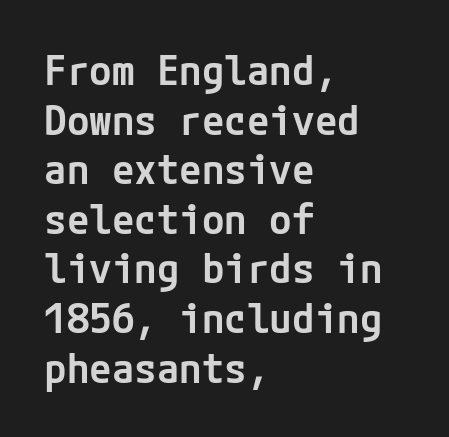
{"serif": "no", "italic": "no", "bold": "semi", "weight": "semibold", "width": "normal", "stroke_contrast": "low", "x_height": "medium", "underline": "no", "align": "left", "line_spacing_ratio": 1.21, "letter_spacing": "normal", "letter_spacing_em": 0.0, "glyph_px": 41}
